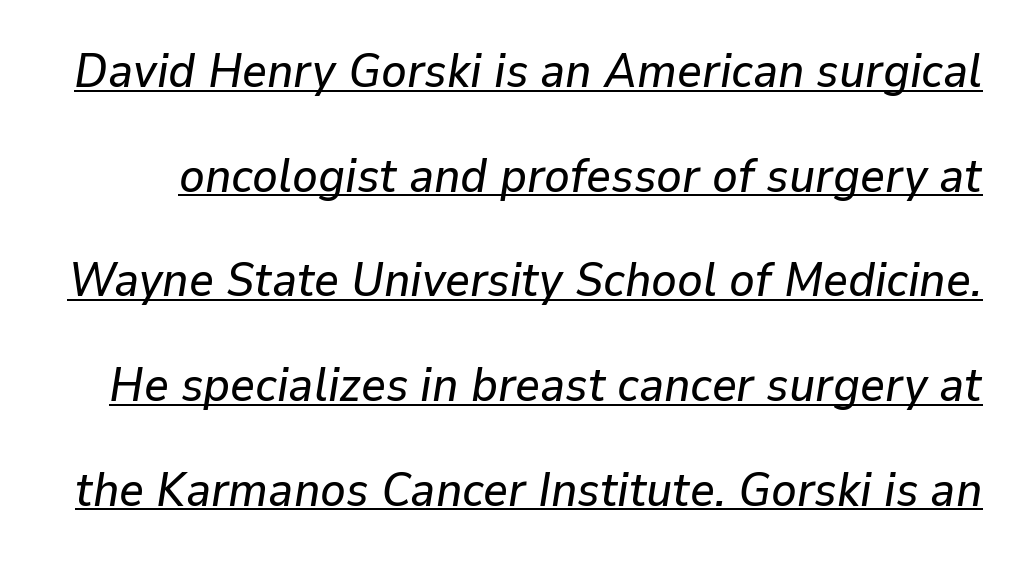
Q: Is the text italic (slanted)? A: Yes, it leans right by about 9 degrees.
Q: Is the text underlined? A: Yes.
Q: Is the spacing between letters normal or unusually wide? A: Normal.
Q: Is the spacing between lines tight, normal or loose? A: Loose.
Q: Width (condensed, normal, or wide)? A: Normal.
Q: Stroke contrast? A: Low.
Q: x-height? A: Medium.
Q: Monospaced? A: No.
